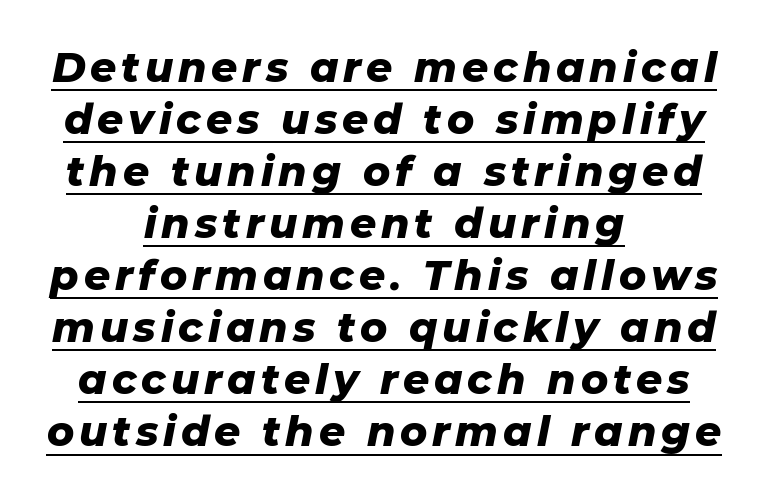
The image shows 41 px heavy type, italic (leaning right); set centered, normal line spacing (1.27x), underlined; low stroke contrast and a medium x-height.
